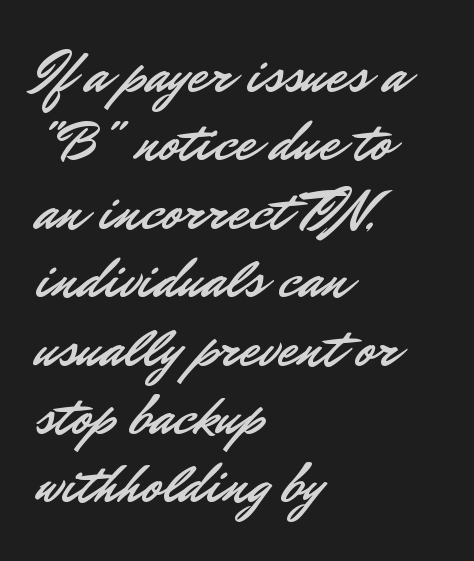
The image shows 57 px sans-serif type; set left-aligned, line spacing 1.2x, normal letter spacing, not underlined; low stroke contrast and a small x-height.
